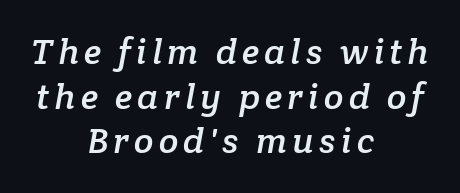
{"serif": "yes", "width": "normal", "stroke_contrast": "low", "x_height": "medium", "monospaced": "no", "underline": "no", "align": "center", "line_spacing_ratio": 1.24, "glyph_px": 36}
